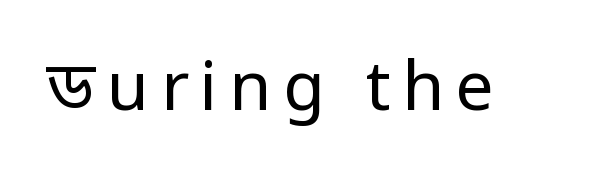
{"serif": "no", "italic": "no", "bold": "no", "weight": "regular", "width": "condensed", "stroke_contrast": "low", "underline": "no", "glyph_px": 68}
